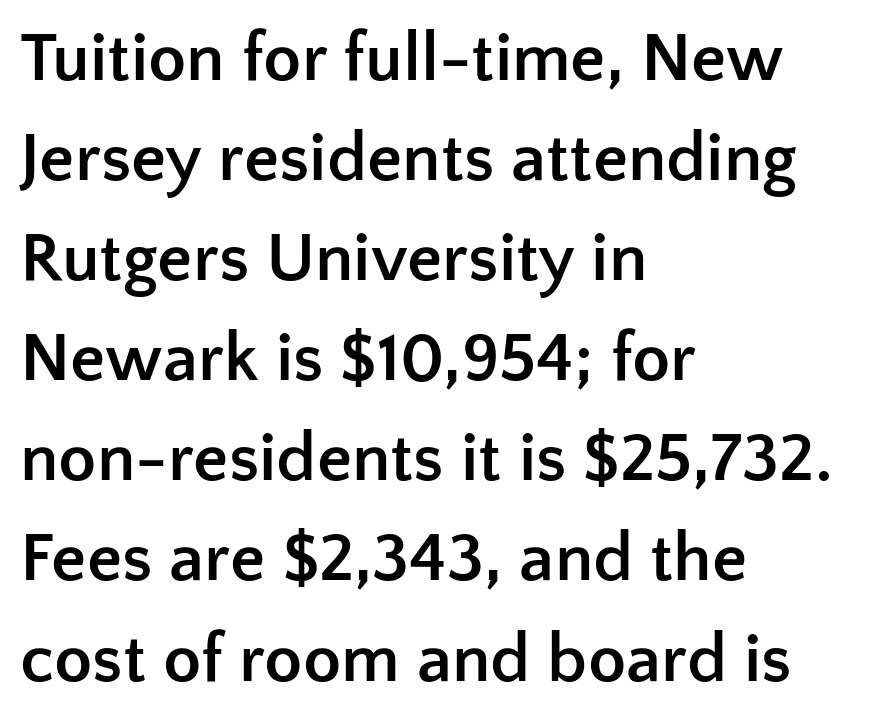
Whoever set this chose a conventional vertical rhythm. Chunky letters — that's bold for sure. Nothing sits at the stroke ends, so this counts as sans-serif. The font's upright variant was chosen for this text. Nothing unusual about the tracking: characters are spaced as the font intends. Think of a printed novel: that variable character pitch is what you see here.
